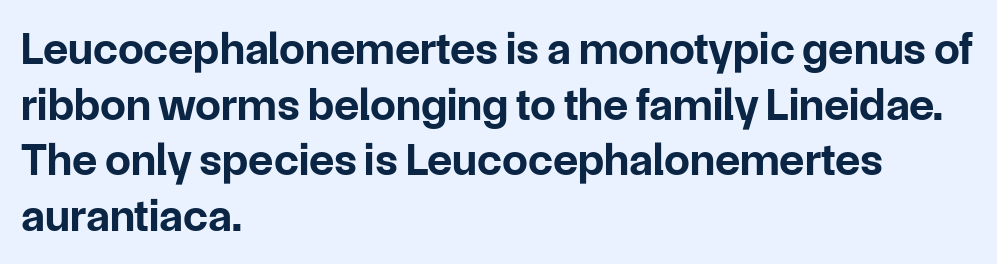
{"serif": "no", "italic": "no", "bold": "yes", "weight": "bold", "width": "normal", "stroke_contrast": "low", "x_height": "medium", "monospaced": "no", "underline": "no", "align": "left", "line_spacing_ratio": 1.21, "letter_spacing": "normal", "letter_spacing_em": 0.0, "glyph_px": 46}
